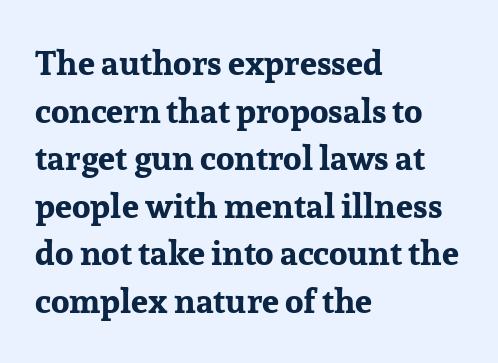
{"serif": "yes", "italic": "no", "bold": "yes", "weight": "bold", "width": "normal", "stroke_contrast": "low", "x_height": "medium", "monospaced": "no", "underline": "no", "align": "left", "line_spacing": "normal", "line_spacing_ratio": 1.4, "letter_spacing": "normal", "letter_spacing_em": 0.0, "glyph_px": 34}
